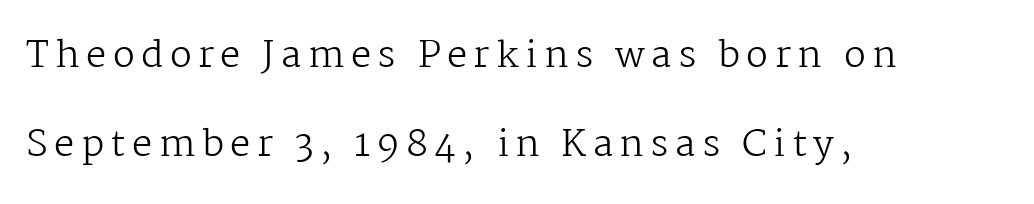
The letters advance in unequal steps, a hallmark of proportional type. Font category for this specimen: serif. Unmarked baselines from the first word to the last. The designer dialed line spacing up above the default.
